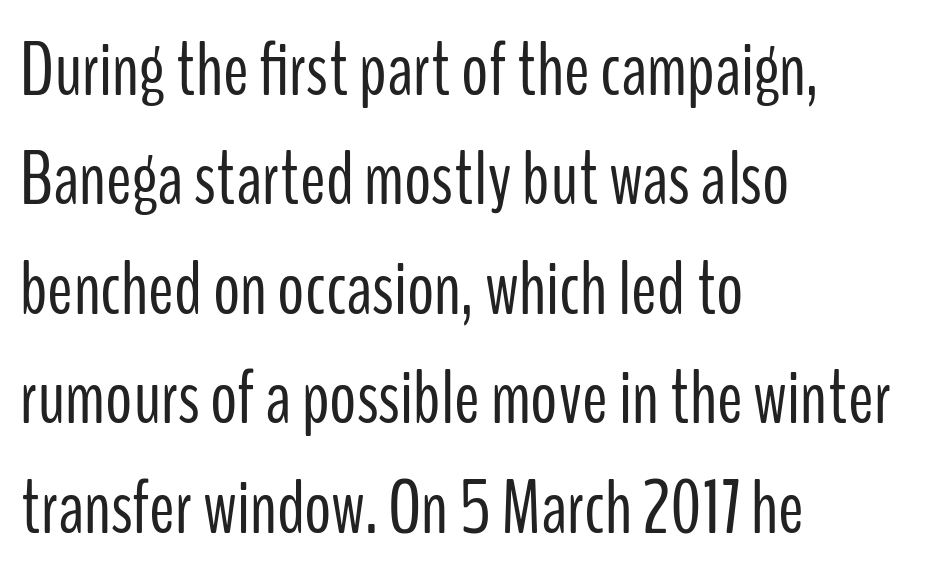
This rendering uses left alignment, leaving the right contour irregular. Each word holds together tightly as a unit, with standard inter-letter gaps. Compared with a typical body face, this is equally light or lighter still. Summary of vertical rhythm: regular, with standard interline spacing.
